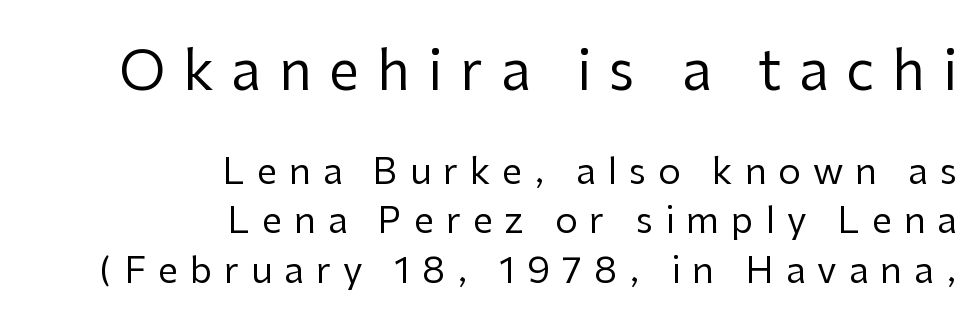
Q: Is the text bold? A: No.
Q: Is the text italic (slanted)? A: No, it is upright.
Q: Is the typeface a serif or a sans-serif typeface? A: Sans-serif.
Q: Is the text underlined? A: No.
Q: How is the paragraph aligned? A: Right-aligned.
Q: Is the spacing between letters normal or unusually wide? A: Unusually wide.
Q: Is the spacing between lines tight, normal or loose? A: Normal.
Q: Which block of text is set in a larger size, the first (top) or the second (bottom)? A: The first (top) one.
Q: Width (condensed, normal, or wide)? A: Normal.
Q: Stroke contrast? A: Low.
Q: x-height? A: Medium.
Q: Monospaced? A: No.
